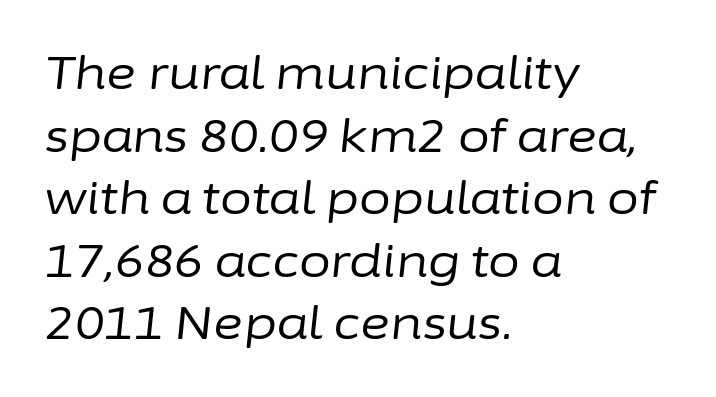
The image shows 46 px regular-weight type, italic (leaning right); set left-aligned, normal line spacing (1.36x), normal letter spacing, not underlined; low stroke contrast and a medium x-height.
